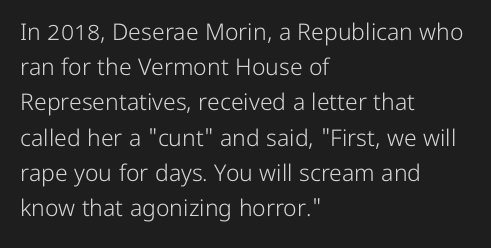
Q: Is the text bold? A: No.
Q: Is the text italic (slanted)? A: No, it is upright.
Q: Is the text underlined? A: No.
Q: How is the paragraph aligned? A: Left-aligned.
Q: Is the spacing between letters normal or unusually wide? A: Normal.
Q: Is the spacing between lines tight, normal or loose? A: Normal.
